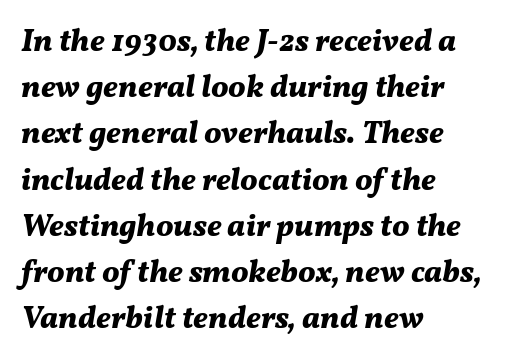
Q: Is the text bold? A: Yes.
Q: Is the text italic (slanted)? A: Yes, it leans right by about 11 degrees.
Q: Is the text underlined? A: No.
Q: How is the paragraph aligned? A: Left-aligned.
Q: Is the spacing between letters normal or unusually wide? A: Normal.
Q: Is the spacing between lines tight, normal or loose? A: Normal.
Q: Width (condensed, normal, or wide)? A: Normal.
Q: Stroke contrast? A: Medium.
Q: x-height? A: Medium.
Q: Monospaced? A: No.
